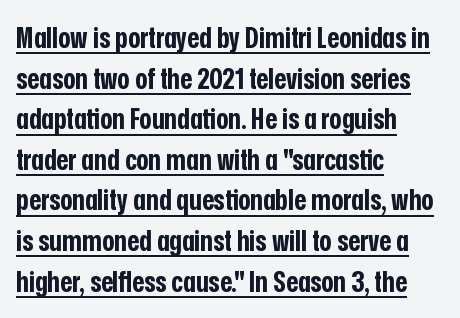
Q: Is the text bold? A: Yes.
Q: Is the text italic (slanted)? A: No, it is upright.
Q: Is the typeface a serif or a sans-serif typeface? A: Sans-serif.
Q: Is the text underlined? A: Yes.
Q: How is the paragraph aligned? A: Left-aligned.
Q: Is the spacing between letters normal or unusually wide? A: Normal.
Q: Is the spacing between lines tight, normal or loose? A: Normal.
Q: Width (condensed, normal, or wide)? A: Condensed.
Q: Stroke contrast? A: Low.
Q: x-height? A: Medium.
Q: Monospaced? A: No.
